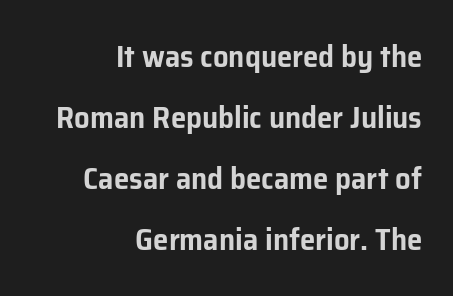
Q: Is the text italic (slanted)? A: No, it is upright.
Q: Is the typeface a serif or a sans-serif typeface? A: Sans-serif.
Q: Is the text underlined? A: No.
Q: How is the paragraph aligned? A: Right-aligned.
Q: Is the spacing between letters normal or unusually wide? A: Normal.
Q: Is the spacing between lines tight, normal or loose? A: Loose.
Q: Width (condensed, normal, or wide)? A: Normal.
Q: Stroke contrast? A: Low.
Q: x-height? A: Medium.
Q: Monospaced? A: No.
